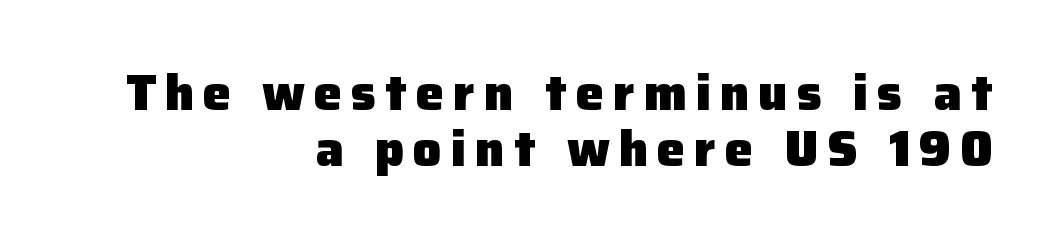
Ascenders rise straight up at ninety degrees. Clear beneath every line of the passage. Serifs: no, the terminals of the letterforms are clean. Proportional: the letters do not fall into vertical columns. Short and long lines alike share a common ending point at right.
